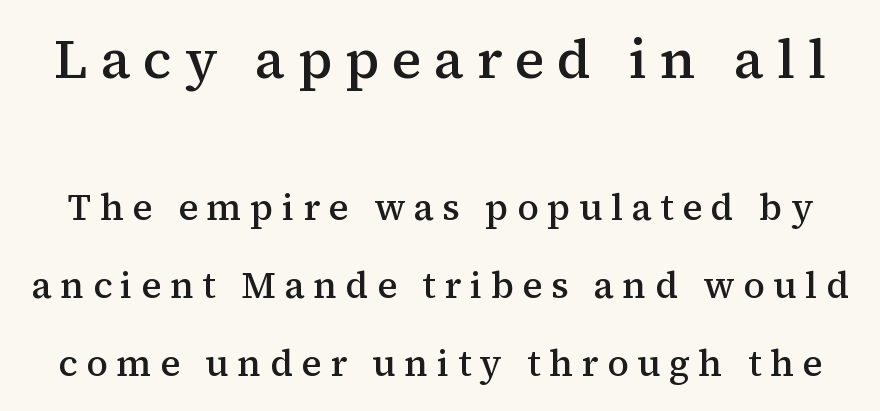
Q: Is the text bold? A: Semi-bold.
Q: Is the text italic (slanted)? A: No, it is upright.
Q: Is the typeface a serif or a sans-serif typeface? A: Serif.
Q: Is the text underlined? A: No.
Q: Is the spacing between letters normal or unusually wide? A: Unusually wide.
Q: Is the spacing between lines tight, normal or loose? A: Loose.
Q: Which block of text is set in a larger size, the first (top) or the second (bottom)? A: The first (top) one.
Q: Width (condensed, normal, or wide)? A: Normal.
Q: Stroke contrast? A: Medium.
Q: x-height? A: Medium.
Q: Monospaced? A: No.
